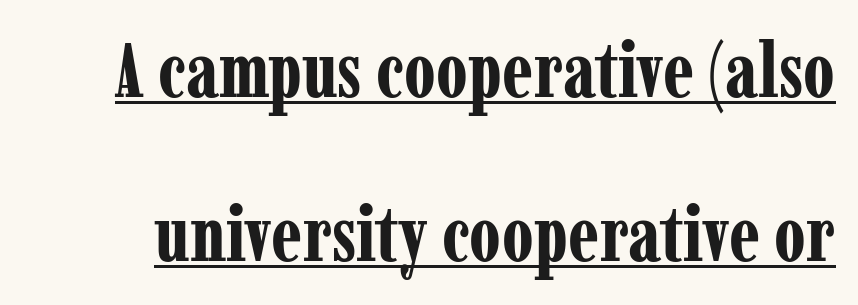
The image shows 77 px bold, condensed serif type, upright; set loose line spacing (2.13x), normal letter spacing, underlined; low stroke contrast and a medium x-height.
